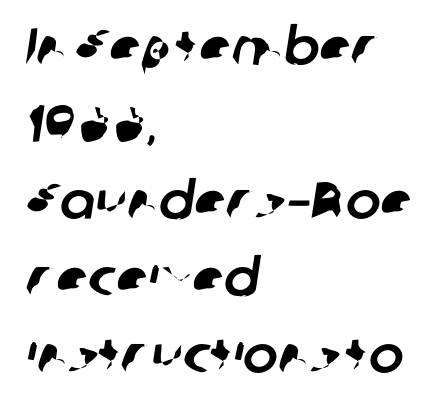
{"serif": "no", "width": "normal", "stroke_contrast": "low", "x_height": "medium", "monospaced": "no", "underline": "no", "align": "left", "line_spacing": "normal", "line_spacing_ratio": 1.48, "letter_spacing": "normal", "letter_spacing_em": 0.0, "glyph_px": 52}
